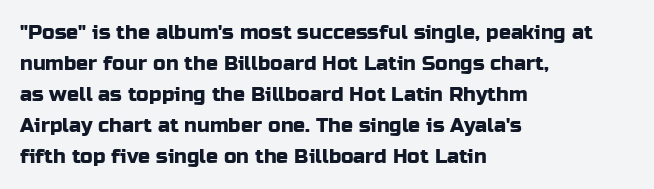
{"italic": "no", "underline": "no", "align": "left", "line_spacing": "normal", "line_spacing_ratio": 1.55, "letter_spacing": "normal", "letter_spacing_em": 0.0, "glyph_px": 20}
